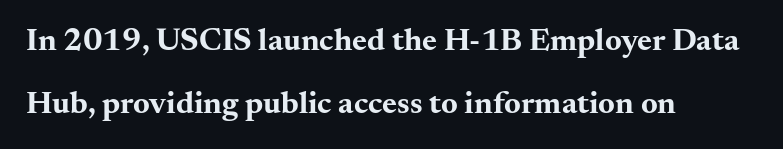
Just letters on the line, the space beneath them empty. This rendering uses left alignment, leaving the right contour irregular. The typography opts for an upright posture over an oblique one. Note the varied advance widths — an 'i' is clearly narrower than an 'm'. A typesetter would call this leading open, well beyond the default. These lines keep a tight, regular rhythm from letter to letter.
